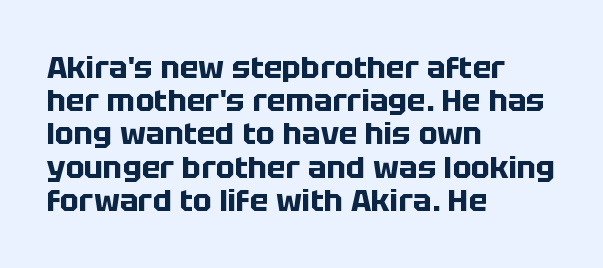
The image shows 31 px bold sans-serif type, upright; set left-aligned, tight line spacing (1.07x), normal letter spacing, not underlined; low stroke contrast and a large x-height.
